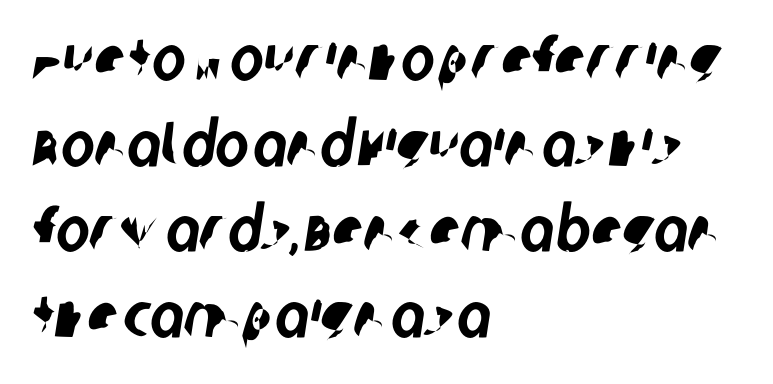
The image shows 63 px condensed sans-serif type; set left-aligned, normal line spacing (1.36x), normal letter spacing, not underlined; low stroke contrast and a large x-height.
